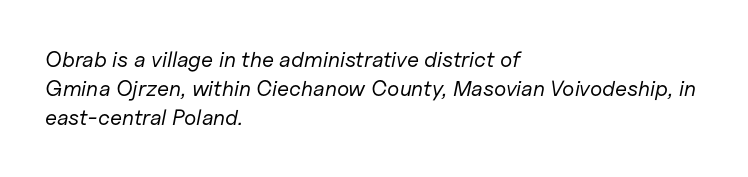
{"italic": "yes", "lean": "right", "slant_degrees": 11, "bold": "no", "underline": "no", "align": "left", "line_spacing": "normal", "line_spacing_ratio": 1.32, "letter_spacing": "normal", "letter_spacing_em": 0.0, "glyph_px": 22}
